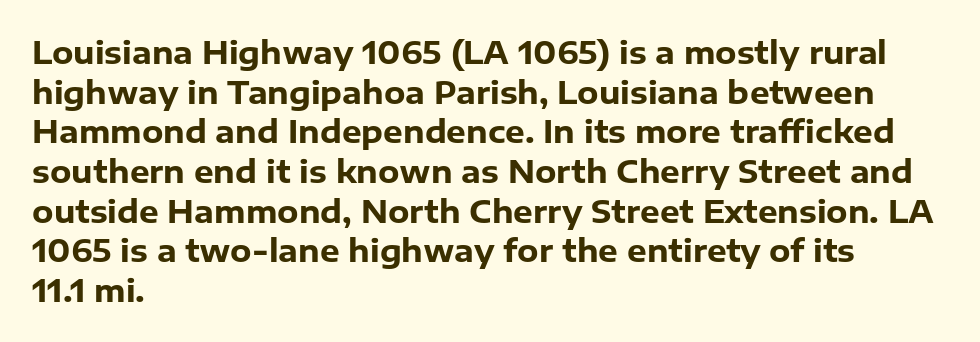
The image shows 31 px heavy sans-serif type, upright; set left-aligned, normal line spacing (1.28x), normal letter spacing, not underlined; low stroke contrast and a medium x-height.
